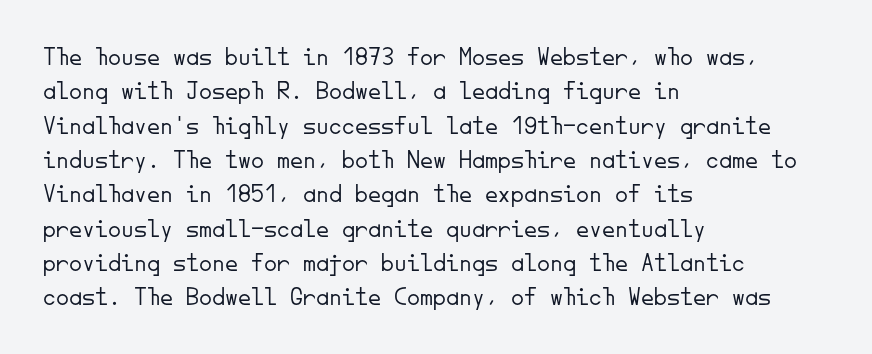
Leftover space on each line is placed entirely after the last word. Notice how the stems are strictly vertical — no italics here. The rendering uses a moderate line-height, typical for paragraphs. Underlining? Definitely not there. A light-to-regular cut is what we see here.
